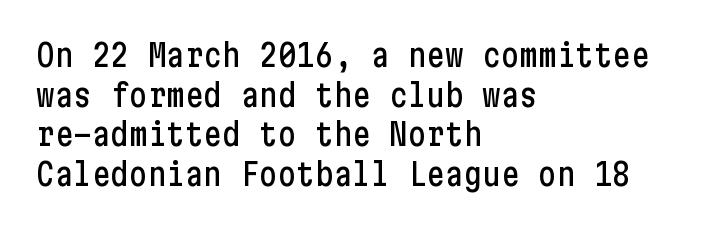
Every character sits straight up, as roman type does. Characters follow at the spacing the type designer built in. The space between consecutive lines is moderate. Glance below the letters and you will spot only blank space.
